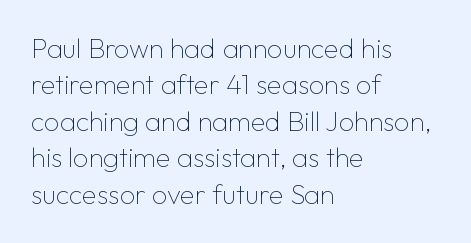
Q: Is the text bold? A: No.
Q: Is the text italic (slanted)? A: No, it is upright.
Q: Is the text underlined? A: No.
Q: How is the paragraph aligned? A: Left-aligned.
Q: Is the spacing between letters normal or unusually wide? A: Normal.
Q: Is the spacing between lines tight, normal or loose? A: Normal.
